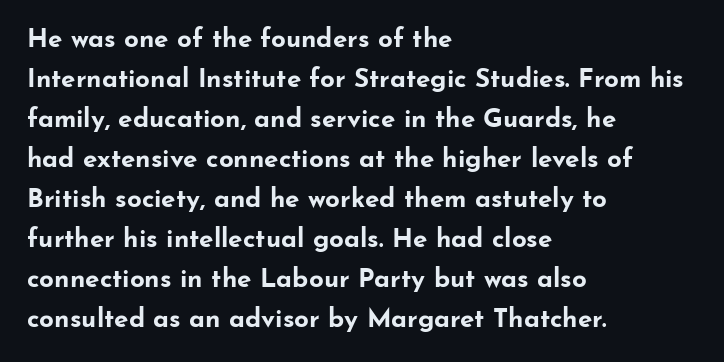
{"italic": "no", "bold": "yes", "underline": "no", "align": "left", "line_spacing": "normal", "line_spacing_ratio": 1.54, "letter_spacing": "normal", "letter_spacing_em": 0.0, "glyph_px": 26}
